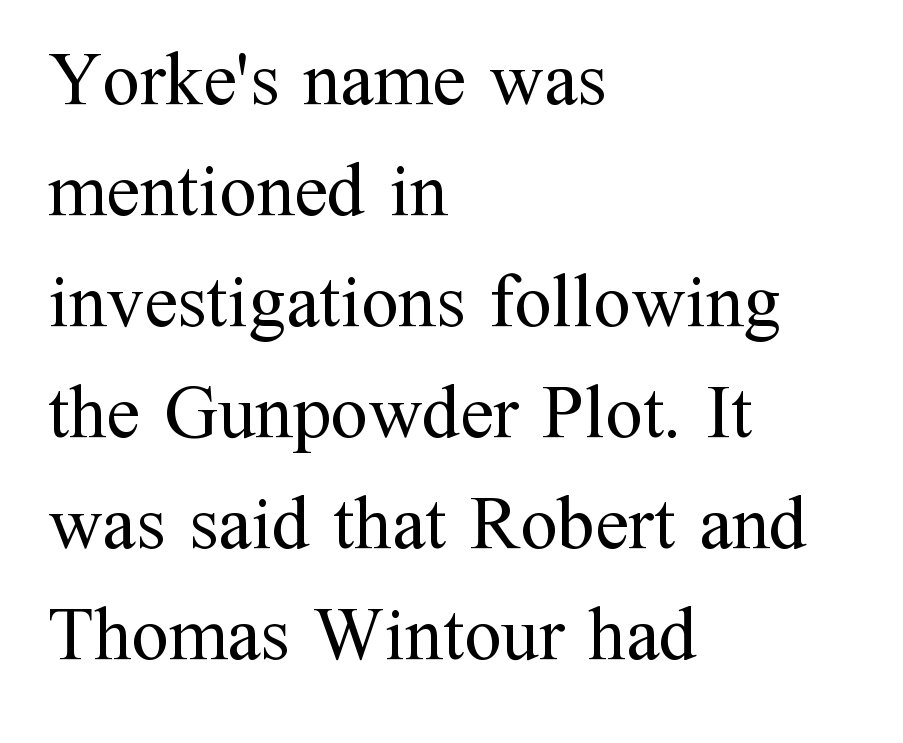
The image shows 75 px regular-weight serif type, upright; set left-aligned, normal line spacing (1.48x), normal letter spacing, not underlined; medium stroke contrast and a medium x-height.
